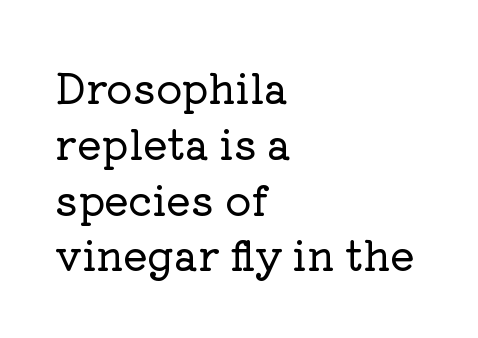
Q: Is the text italic (slanted)? A: No, it is upright.
Q: Is the typeface a serif or a sans-serif typeface? A: Serif.
Q: Is the text underlined? A: No.
Q: How is the paragraph aligned? A: Left-aligned.
Q: Is the spacing between letters normal or unusually wide? A: Normal.
Q: Is the spacing between lines tight, normal or loose? A: Normal.
Q: Width (condensed, normal, or wide)? A: Normal.
Q: Stroke contrast? A: Low.
Q: x-height? A: Medium.
Q: Monospaced? A: No.
